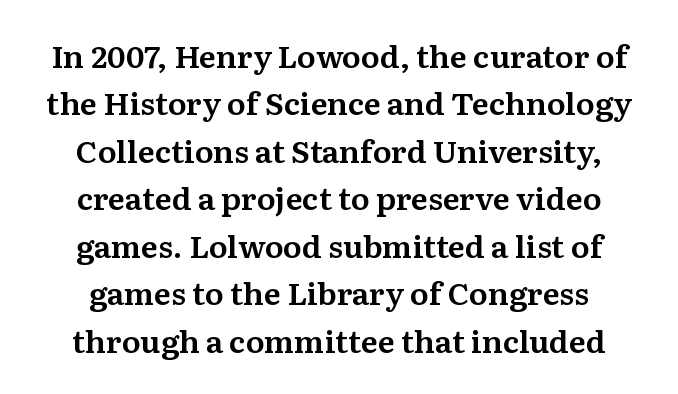
The image shows 31 px serif type, upright; set normal line spacing (1.53x), normal letter spacing, not underlined; medium stroke contrast and a medium x-height.
